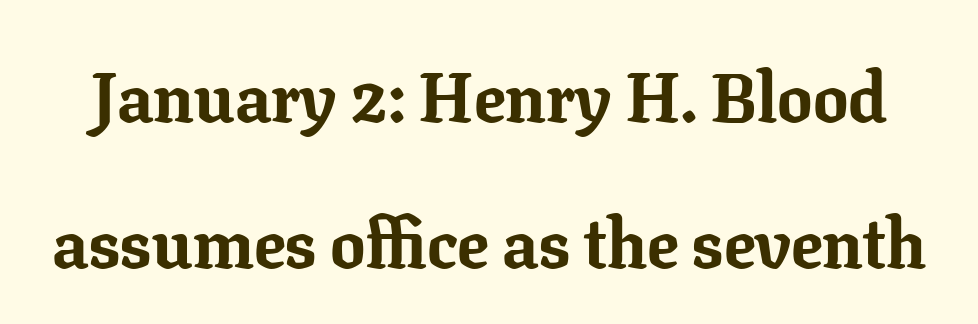
The image shows 70 px bold serif type, upright; set loose line spacing (2.08x), normal letter spacing, not underlined; low stroke contrast and a medium x-height.
